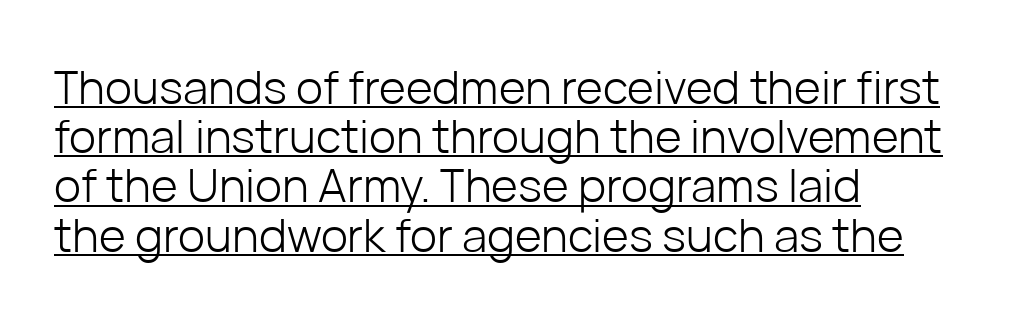
The image shows 46 px light sans-serif type, upright; set left-aligned, tight line spacing (1.07x), normal letter spacing, underlined; low stroke contrast and a medium x-height.
